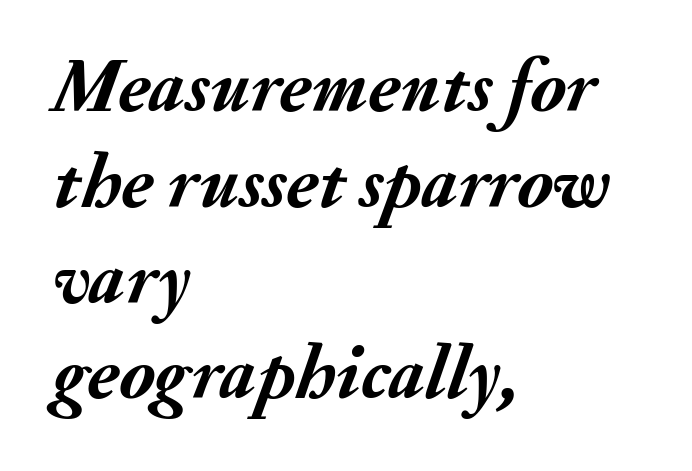
Q: Is the text bold? A: Yes.
Q: Is the text italic (slanted)? A: Yes, it leans right by about 20 degrees.
Q: Is the text underlined? A: No.
Q: How is the paragraph aligned? A: Left-aligned.
Q: Is the spacing between letters normal or unusually wide? A: Normal.
Q: Is the spacing between lines tight, normal or loose? A: Normal.
Q: Width (condensed, normal, or wide)? A: Normal.
Q: Stroke contrast? A: Medium.
Q: x-height? A: Small.
Q: Monospaced? A: No.
